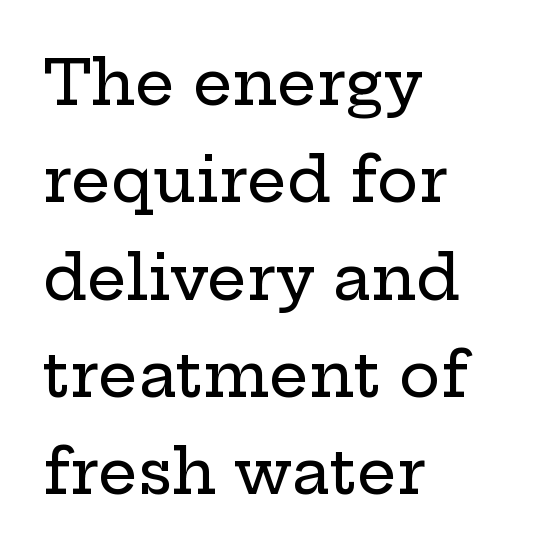
The image shows 62 px wide serif type, upright; set left-aligned, normal line spacing (1.57x), normal letter spacing, not underlined; low stroke contrast and a medium x-height.
